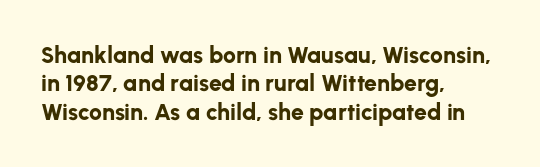
Q: Is the text bold? A: Yes.
Q: Is the text italic (slanted)? A: No, it is upright.
Q: Is the text underlined? A: No.
Q: How is the paragraph aligned? A: Left-aligned.
Q: Is the spacing between letters normal or unusually wide? A: Normal.
